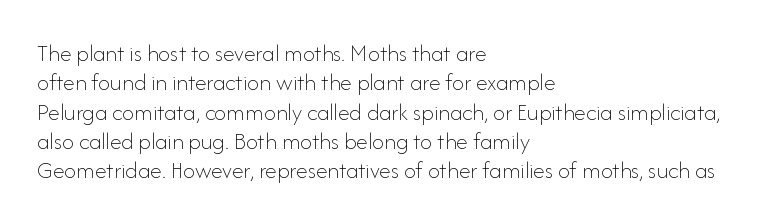
The image shows 24 px text type, upright; set left-aligned, line spacing 1.22x, normal letter spacing, not underlined.
